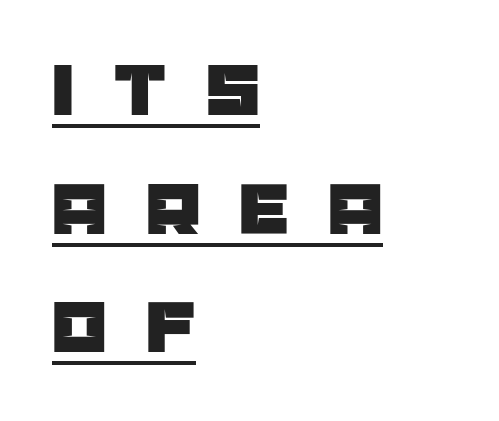
The image shows 78 px sans-serif type, upright; set left-aligned, normal line spacing (1.52x), unusually wide letter spacing (+0.5 em), underlined; low stroke contrast and a large x-height.
